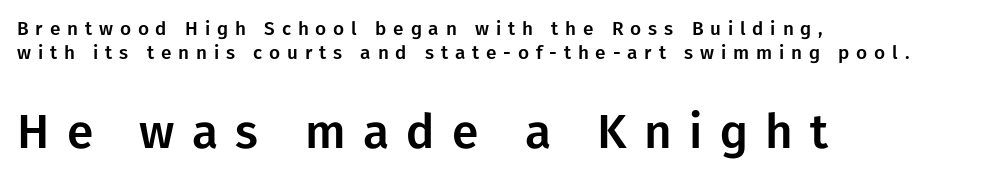
Q: Is the text italic (slanted)? A: No, it is upright.
Q: Is the typeface a serif or a sans-serif typeface? A: Sans-serif.
Q: Is the text underlined? A: No.
Q: How is the paragraph aligned? A: Left-aligned.
Q: Is the spacing between letters normal or unusually wide? A: Unusually wide.
Q: Is the spacing between lines tight, normal or loose? A: Normal.
Q: Which block of text is set in a larger size, the first (top) or the second (bottom)? A: The second (bottom) one.
Q: Width (condensed, normal, or wide)? A: Normal.
Q: Stroke contrast? A: Low.
Q: x-height? A: Medium.
Q: Monospaced? A: No.
